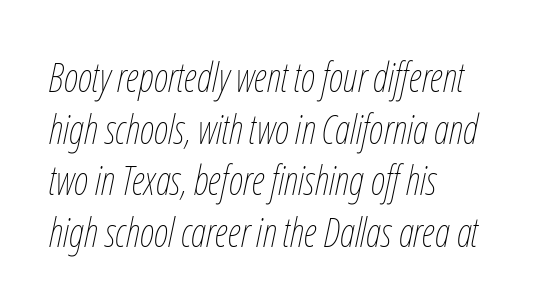
Italic: yes, the glyphs are oblique. Heaviness? Minimal to ordinary, like unemphasized prose. This rendering features lettering with no underline. Look at the tracking — it's just the regular setting, nothing added. Each new line begins a customary step beneath the previous one.
